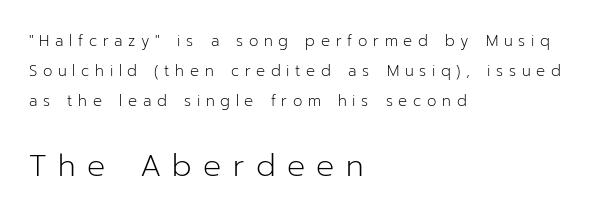
Letter spacing: wide. Type without underlining. Reading down the block, your eye returns to a fixed left position each line. The type family on display is of the sans-serif kind.
